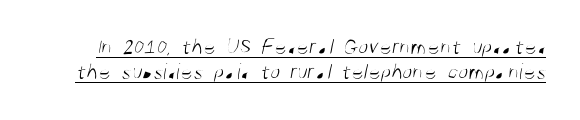
The line-height multiplier appears low, near solid setting. This rendering features underlined lettering. Letters have the restrained weight of plain body copy at most. The gaps between neighbouring characters are ordinary and unremarkable.
